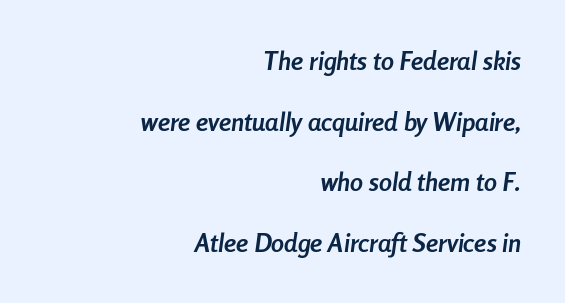
The image shows 26 px bold type, italic (leaning right); set right-aligned, loose line spacing (2.33x), normal letter spacing, not underlined.
